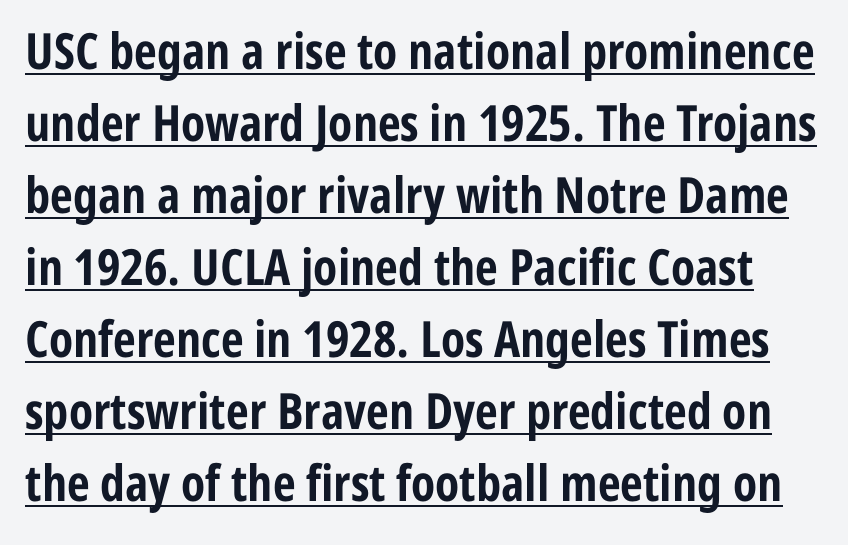
Successive baselines arrive at the customary interval. A roman cut, with each character standing at attention. Beneath each row of characters lies a ruled line. Grotesque or geometric, the face here clearly has no serifs. Caption: bold face, heavy strokes.
